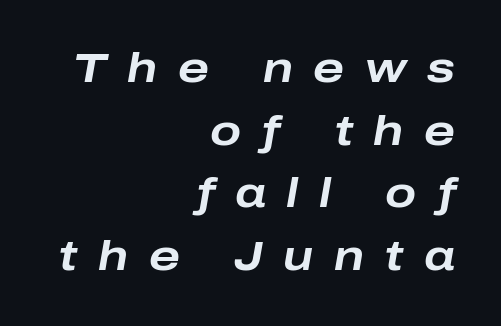
{"italic": "yes", "lean": "right", "slant_degrees": 10, "bold": "yes", "weight": "bold", "width": "wide", "stroke_contrast": "low", "x_height": "medium", "monospaced": "no", "underline": "no", "align": "right", "line_spacing": "normal", "line_spacing_ratio": 1.53, "letter_spacing": "wide", "letter_spacing_em": 0.5, "glyph_px": 41}
